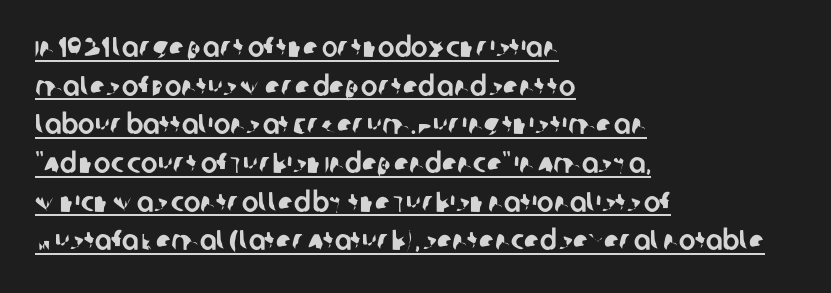
{"serif": "no", "width": "normal", "stroke_contrast": "low", "x_height": "large", "monospaced": "no", "underline": "yes", "align": "left", "line_spacing": "normal", "line_spacing_ratio": 1.38, "letter_spacing": "normal", "letter_spacing_em": 0.0, "glyph_px": 28}
